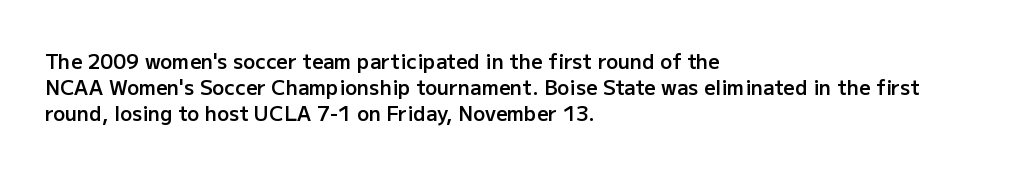
Is there any slant? The stems are plumb. In terms of letterspacing, this is plain default setting. The baseline area is clear. The passage is arranged the way most books set body copy — flush left.
